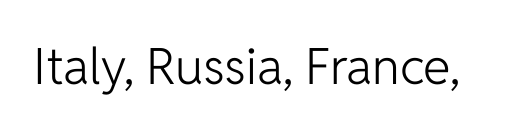
The image shows 50 px light sans-serif type, upright; set normal letter spacing, not underlined; low stroke contrast and a medium x-height.
